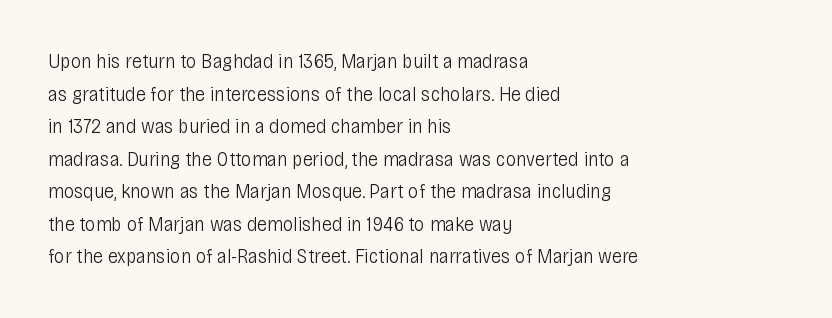
The image shows 21 px text type, upright; set left-aligned, normal line spacing (1.55x), normal letter spacing, not underlined.
